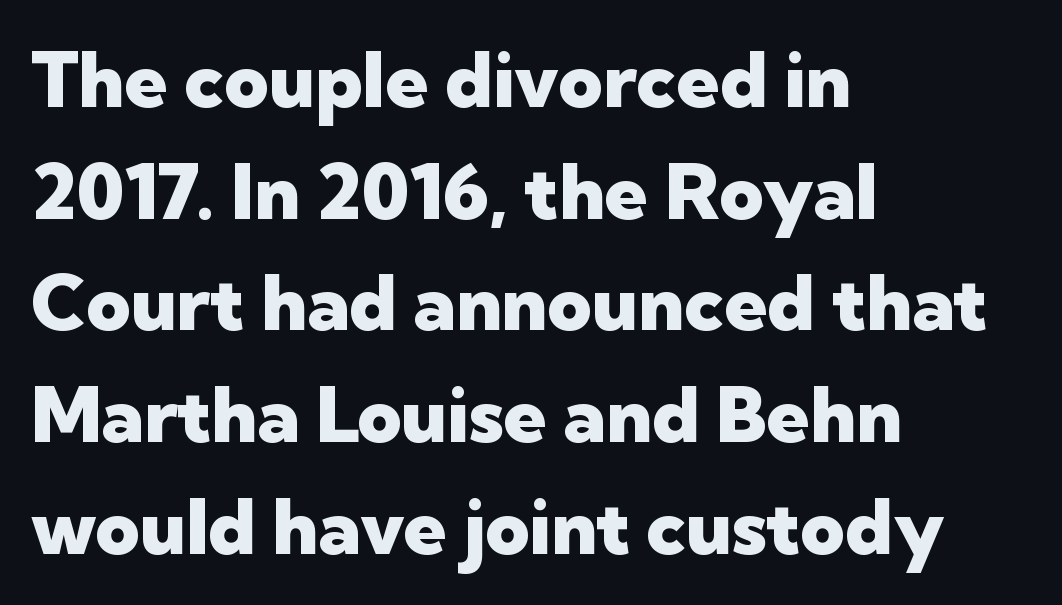
Q: Is the text bold? A: Yes.
Q: Is the text italic (slanted)? A: No, it is upright.
Q: Is the typeface a serif or a sans-serif typeface? A: Sans-serif.
Q: Is the text underlined? A: No.
Q: How is the paragraph aligned? A: Left-aligned.
Q: Is the spacing between letters normal or unusually wide? A: Normal.
Q: Is the spacing between lines tight, normal or loose? A: Normal.
Q: Width (condensed, normal, or wide)? A: Normal.
Q: Stroke contrast? A: Low.
Q: x-height? A: Medium.
Q: Monospaced? A: No.
